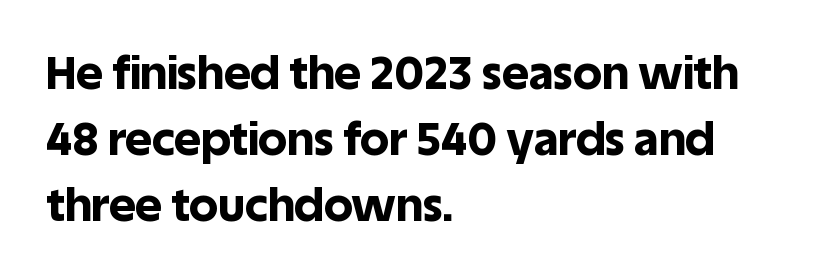
{"serif": "no", "italic": "no", "bold": "yes", "weight": "bold", "width": "normal", "x_height": "large", "monospaced": "no", "underline": "no", "align": "left", "line_spacing": "normal", "line_spacing_ratio": 1.43, "letter_spacing": "normal", "letter_spacing_em": 0.0, "glyph_px": 46}
